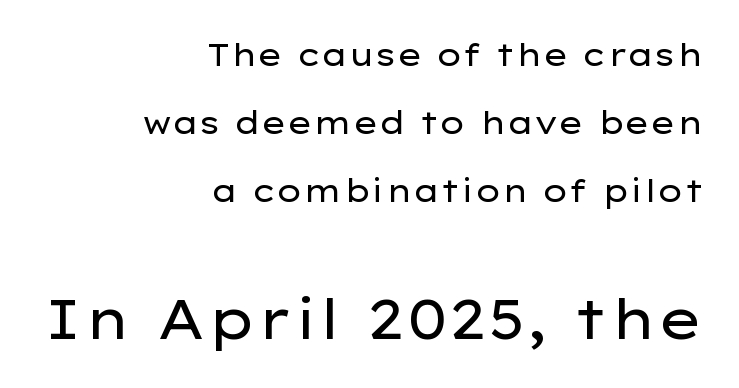
Vertical stems look standard width or narrower in stroke. Note the varied advance widths — an 'i' is clearly narrower than an 'm'. Line ends are locked; line starts wander. Look at the tracking — it's just the regular setting, nothing added. You could fit nearly another row in the gap between these rows. Nothing sits at the stroke ends, so this counts as sans-serif.
